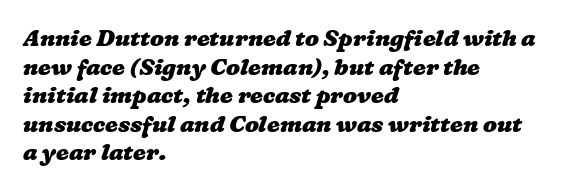
{"bold": "yes", "underline": "no", "align": "left", "line_spacing_ratio": 1.24, "letter_spacing": "normal", "letter_spacing_em": 0.0, "glyph_px": 23}
